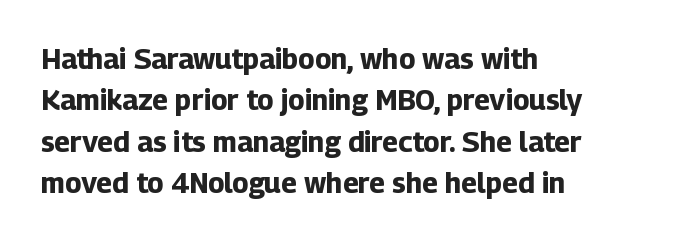
{"serif": "no", "italic": "no", "bold": "yes", "weight": "bold", "width": "normal", "stroke_contrast": "low", "x_height": "medium", "monospaced": "no", "underline": "no", "align": "left", "line_spacing": "normal", "line_spacing_ratio": 1.48, "letter_spacing": "normal", "letter_spacing_em": 0.0, "glyph_px": 28}
